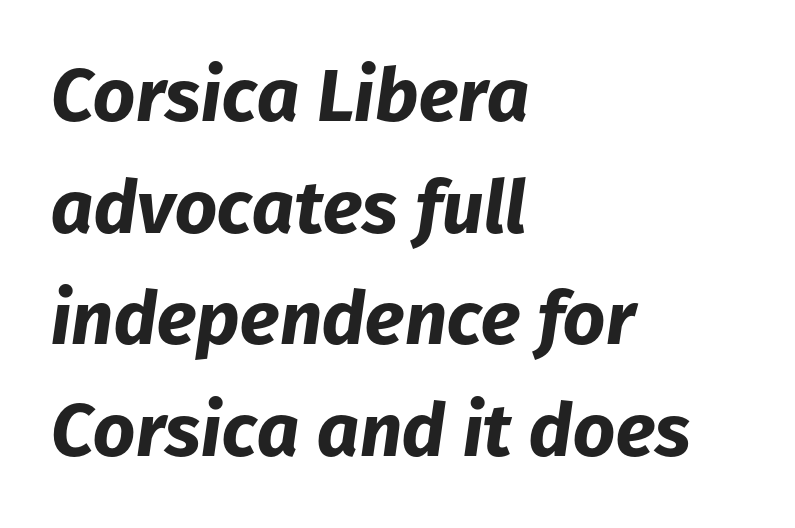
Q: Is the text bold? A: Yes.
Q: Is the text italic (slanted)? A: Yes, it leans right by about 8 degrees.
Q: Is the text underlined? A: No.
Q: How is the paragraph aligned? A: Left-aligned.
Q: Is the spacing between letters normal or unusually wide? A: Normal.
Q: Is the spacing between lines tight, normal or loose? A: Normal.
Q: Width (condensed, normal, or wide)? A: Normal.
Q: Stroke contrast? A: Low.
Q: x-height? A: Medium.
Q: Monospaced? A: No.
